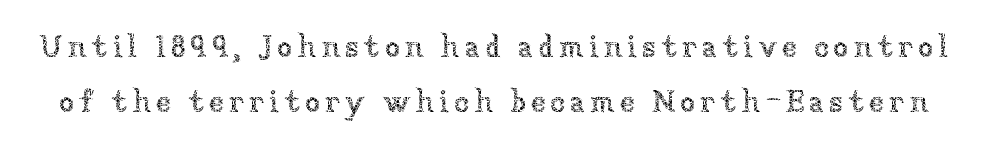
These glyphs show unthickened strokes, regular width or finer. Is this a fixed-width face? No — the glyphs have proportional, varying widths. Each row of text sits above clean, open space. The lettering holds an erect, upright posture throughout.
